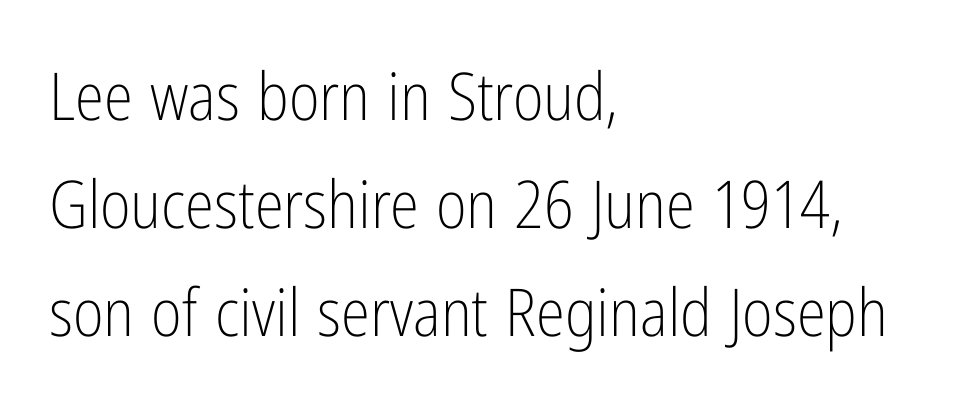
{"serif": "no", "italic": "no", "bold": "no", "weight": "light", "width": "condensed", "stroke_contrast": "low", "x_height": "medium", "monospaced": "no", "underline": "no", "align": "left", "line_spacing": "normal", "line_spacing_ratio": 1.64, "letter_spacing": "normal", "letter_spacing_em": 0.0, "glyph_px": 66}
